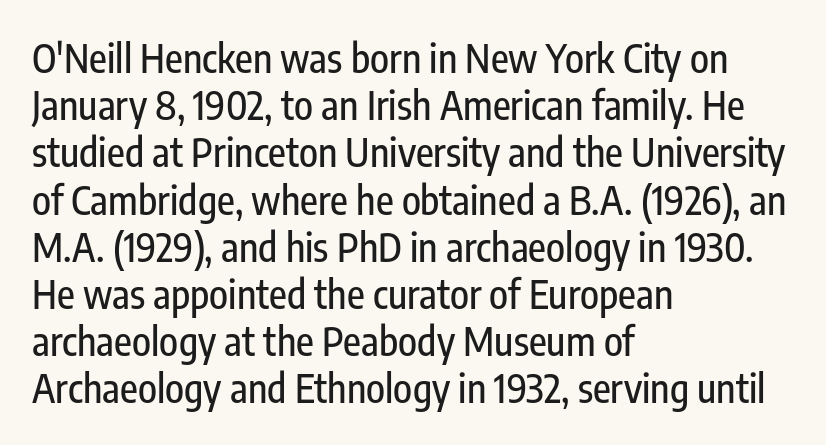
Q: Is the text italic (slanted)? A: No, it is upright.
Q: Is the typeface a serif or a sans-serif typeface? A: Sans-serif.
Q: Is the text underlined? A: No.
Q: How is the paragraph aligned? A: Left-aligned.
Q: Is the spacing between letters normal or unusually wide? A: Normal.
Q: Width (condensed, normal, or wide)? A: Condensed.
Q: Stroke contrast? A: Low.
Q: x-height? A: Medium.
Q: Monospaced? A: No.
